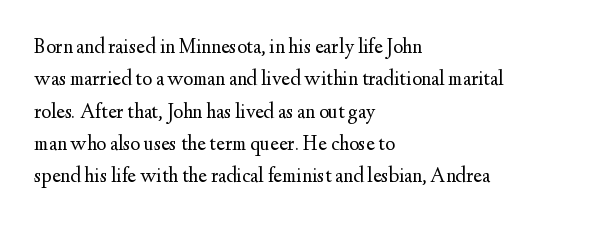
{"italic": "no", "bold": "no", "underline": "no", "align": "left", "line_spacing": "normal", "line_spacing_ratio": 1.54, "letter_spacing": "normal", "letter_spacing_em": 0.0, "glyph_px": 21}
